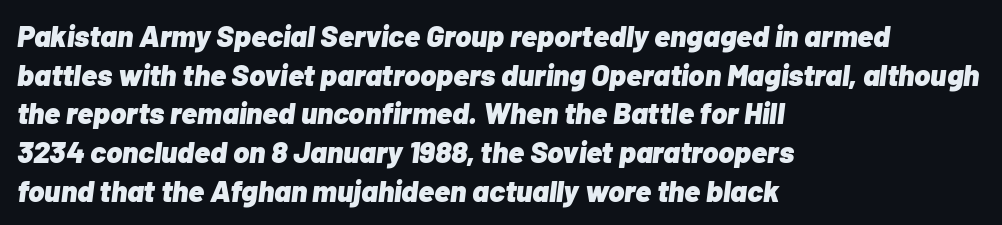
Q: Is the text bold? A: Yes.
Q: Is the text italic (slanted)? A: Yes, it leans right by about 7 degrees.
Q: Is the text underlined? A: No.
Q: How is the paragraph aligned? A: Left-aligned.
Q: Is the spacing between letters normal or unusually wide? A: Normal.
Q: Is the spacing between lines tight, normal or loose? A: Normal.
Q: Width (condensed, normal, or wide)? A: Normal.
Q: Stroke contrast? A: Low.
Q: x-height? A: Medium.
Q: Monospaced? A: No.
